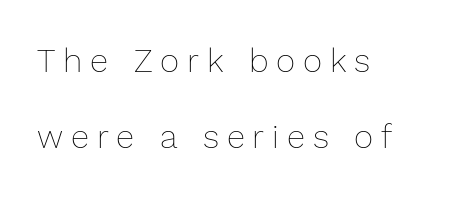
{"italic": "no", "bold": "no", "weight": "thin", "width": "normal", "stroke_contrast": "low", "x_height": "medium", "monospaced": "no", "underline": "no", "align": "left", "line_spacing": "loose", "line_spacing_ratio": 2.31, "letter_spacing": "wide", "letter_spacing_em": 0.24, "glyph_px": 33}
